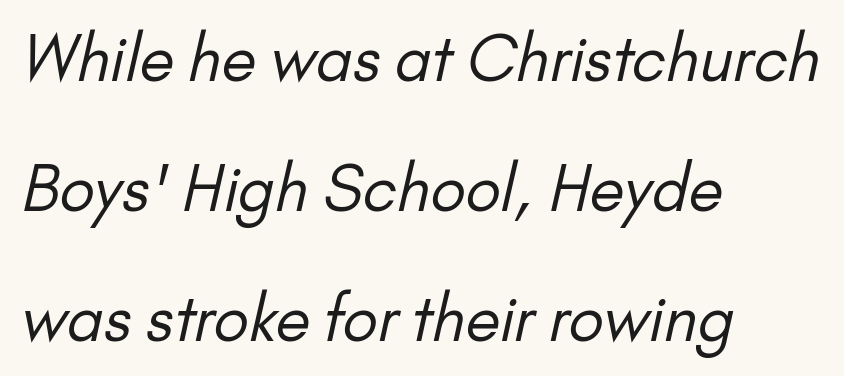
The image shows 63 px regular-weight sans-serif type; set left-aligned, loose line spacing (2.06x), normal letter spacing, not underlined; low stroke contrast and a small x-height.
